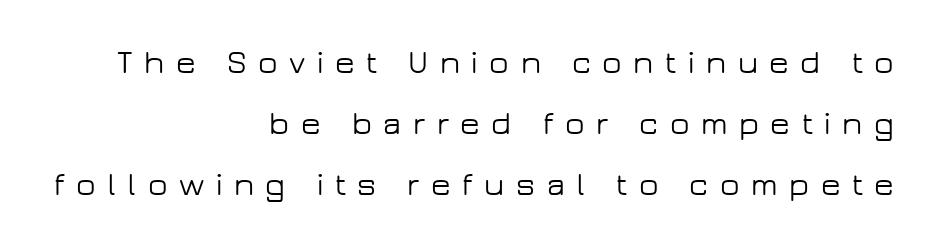
The image shows 32 px wide sans-serif type, upright; set right-aligned, loose line spacing (1.91x), unusually wide letter spacing (+0.36 em), not underlined; low stroke contrast and a medium x-height.
